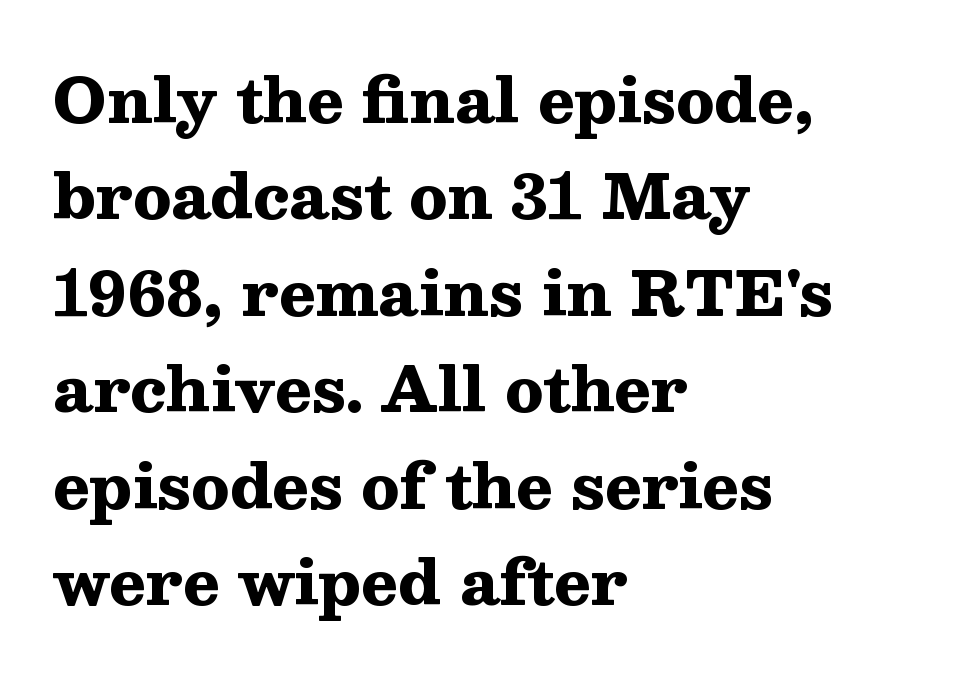
The image shows 61 px heavy, wide serif type, upright; set left-aligned, normal line spacing (1.58x), normal letter spacing, not underlined; medium stroke contrast and a medium x-height.
